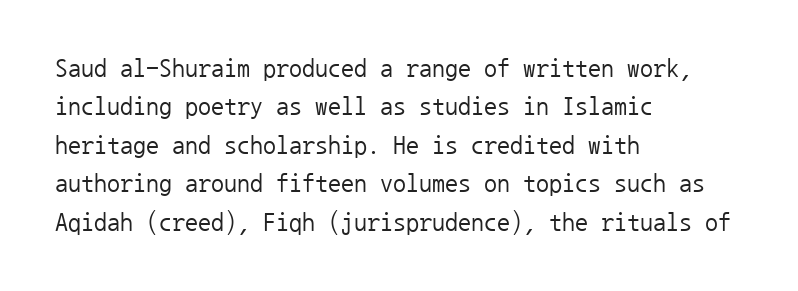
Leftover space on each line is placed entirely after the last word. The font sits on the lighter half of the weight spectrum, regular included. Here the glyphs are tracked normally, forming tight word shapes. Evenly set lines give the paragraph a standard silhouette. The area under the type is left untouched. The letters stand upright; this is a roman face.
